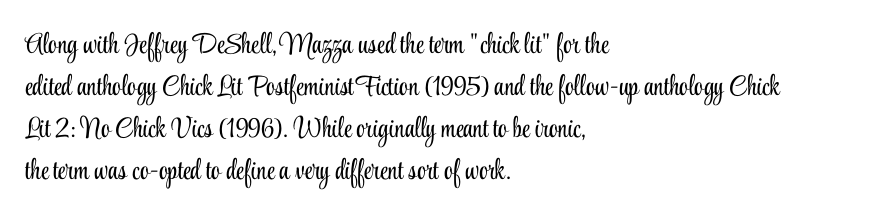
{"serif": "yes", "bold": "no", "weight": "light", "width": "condensed", "stroke_contrast": "low", "x_height": "small", "monospaced": "no", "underline": "no", "align": "left", "line_spacing": "normal", "line_spacing_ratio": 1.5, "letter_spacing": "normal", "letter_spacing_em": 0.0, "glyph_px": 28}
